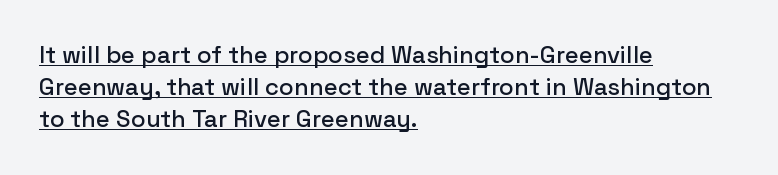
{"italic": "no", "underline": "yes", "align": "left", "line_spacing": "normal", "line_spacing_ratio": 1.34, "letter_spacing": "normal", "letter_spacing_em": 0.0, "glyph_px": 24}
